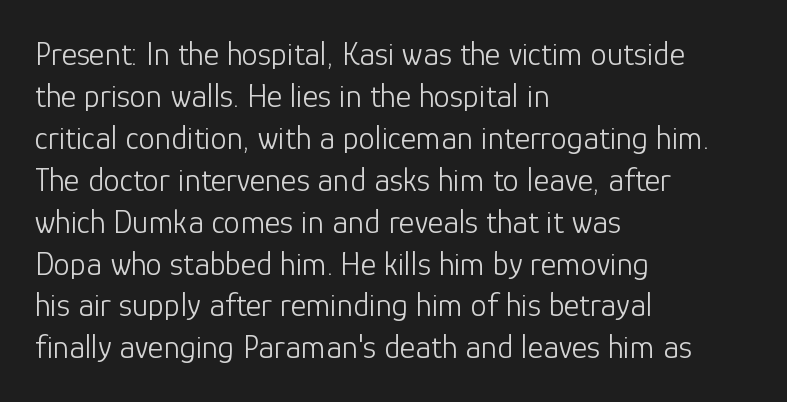
The image shows 33 px light sans-serif type, upright; set left-aligned, normal line spacing (1.27x), normal letter spacing, not underlined; low stroke contrast and a medium x-height.
